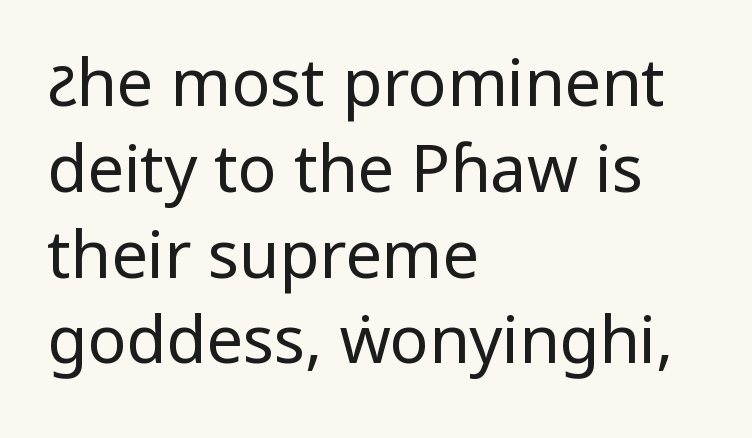
Look at the bottom of the vertical strokes: they stop flat, with no serifs. Each letter keeps its own natural width here, so spacing adapts to shape. Successive baselines arrive at the customary interval. Posture: straight, roman, zero tilt. The rendering keeps characters at their native spacing. These lines are set flush left with a ragged right edge.
